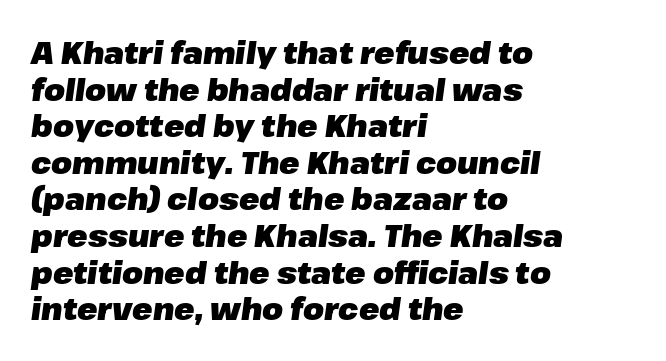
Tall strokes in this sample are angled rather than plumb. A dark, heavy texture on the line: the type is bold. The face used here is proportionally spaced, like ordinary book or web type. Each line starts at the same left margin while the right side varies.
